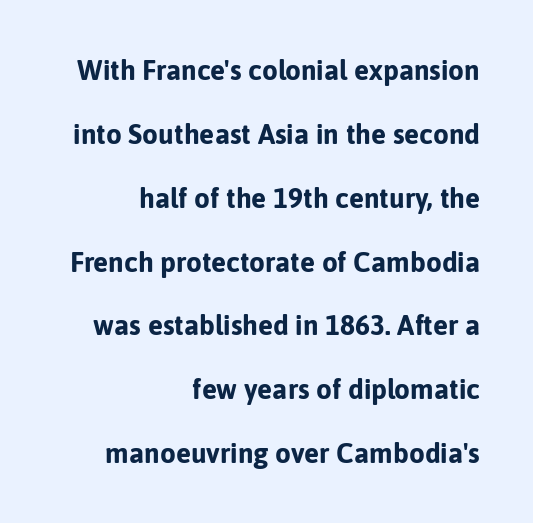
{"serif": "no", "italic": "no", "bold": "yes", "weight": "bold", "width": "normal", "stroke_contrast": "low", "x_height": "medium", "monospaced": "no", "underline": "no", "align": "right", "line_spacing": "loose", "line_spacing_ratio": 2.28, "letter_spacing": "normal", "letter_spacing_em": 0.0, "glyph_px": 28}
